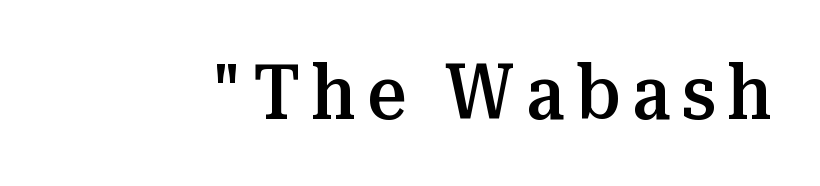
Q: Is the text bold? A: Semi-bold.
Q: Is the text italic (slanted)? A: No, it is upright.
Q: Is the typeface a serif or a sans-serif typeface? A: Serif.
Q: Is the text underlined? A: No.
Q: Width (condensed, normal, or wide)? A: Normal.
Q: Stroke contrast? A: Medium.
Q: x-height? A: Medium.
Q: Monospaced? A: No.
